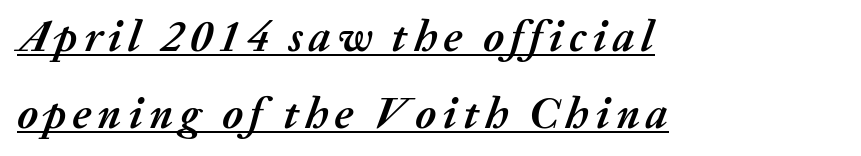
Q: Is the text bold? A: Yes.
Q: Is the text italic (slanted)? A: Yes, it leans right by about 20 degrees.
Q: Is the text underlined? A: Yes.
Q: How is the paragraph aligned? A: Left-aligned.
Q: Width (condensed, normal, or wide)? A: Normal.
Q: Stroke contrast? A: Medium.
Q: x-height? A: Medium.
Q: Monospaced? A: No.
